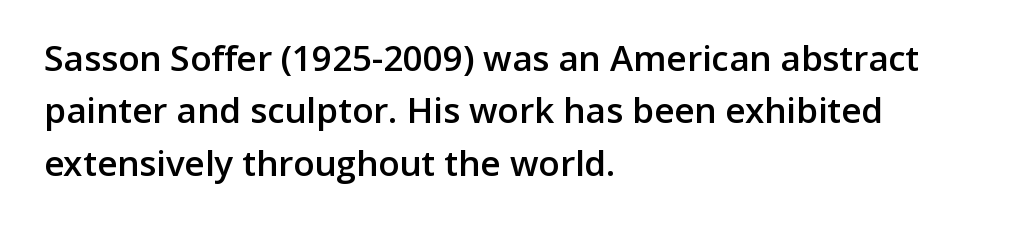
Q: Is the text bold? A: Semi-bold.
Q: Is the text italic (slanted)? A: No, it is upright.
Q: Is the typeface a serif or a sans-serif typeface? A: Sans-serif.
Q: Is the text underlined? A: No.
Q: How is the paragraph aligned? A: Left-aligned.
Q: Is the spacing between letters normal or unusually wide? A: Normal.
Q: Is the spacing between lines tight, normal or loose? A: Normal.
Q: Width (condensed, normal, or wide)? A: Normal.
Q: Stroke contrast? A: Low.
Q: x-height? A: Medium.
Q: Monospaced? A: No.
